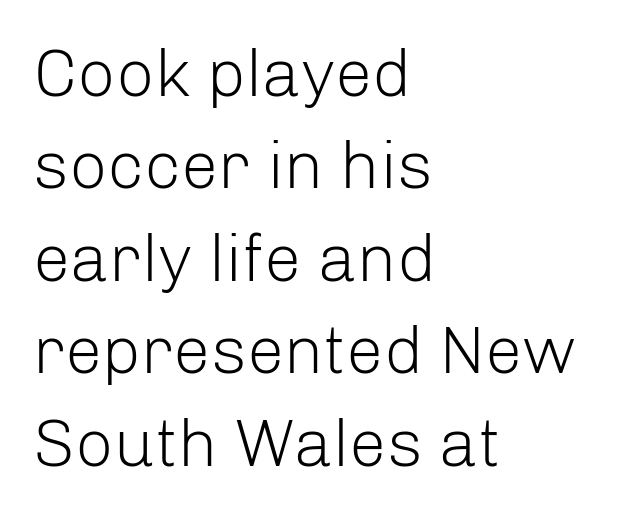
The image shows 67 px light sans-serif type, upright; set left-aligned, normal line spacing (1.38x), normal letter spacing, not underlined; low stroke contrast and a medium x-height.
